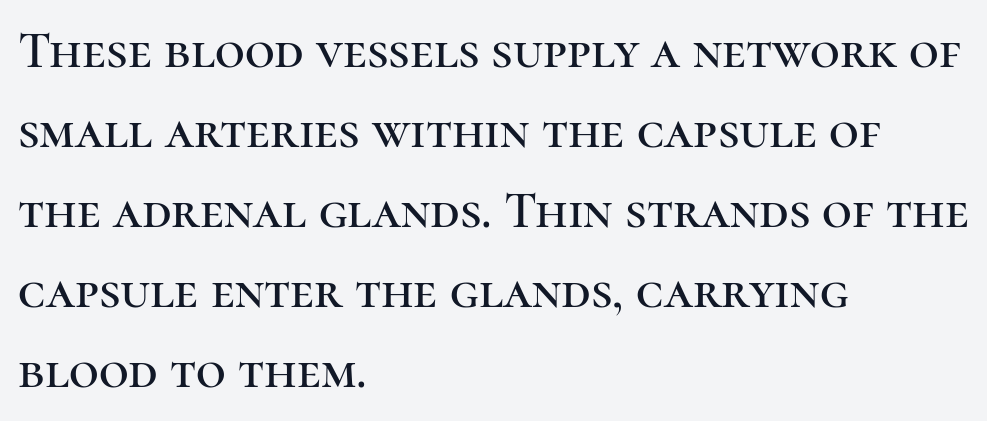
The image shows 52 px serif type, upright; set left-aligned, normal line spacing (1.54x), normal letter spacing, not underlined; high stroke contrast and a medium x-height.
